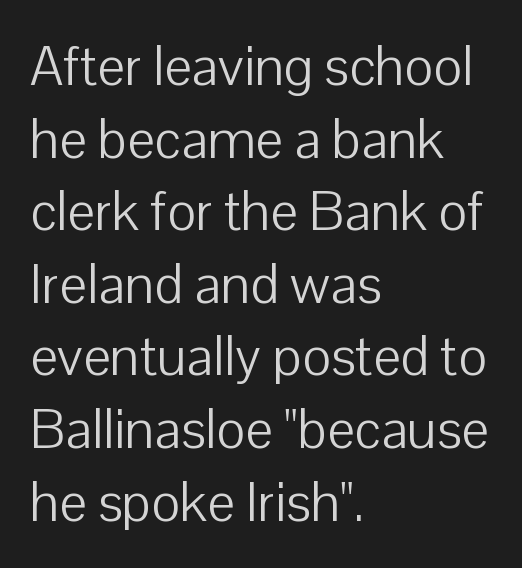
The image shows 55 px light sans-serif type, upright; set left-aligned, normal line spacing (1.32x), normal letter spacing, not underlined; low stroke contrast and a medium x-height.
